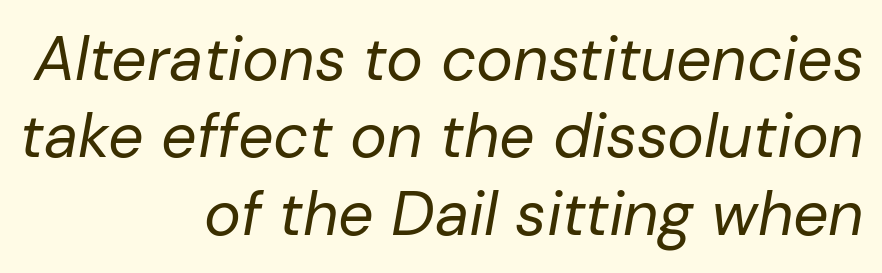
Words float on clear page, feet unadorned. Horizontally, the lines are justified to the trailing edge only. The axis of the letterforms is tilted away from vertical. Students, observe: this is what conventionally led text looks like. Nothing unusual about the tracking: characters are spaced as the font intends. This sample has the flowing, uneven cadence of proportional lettering.
